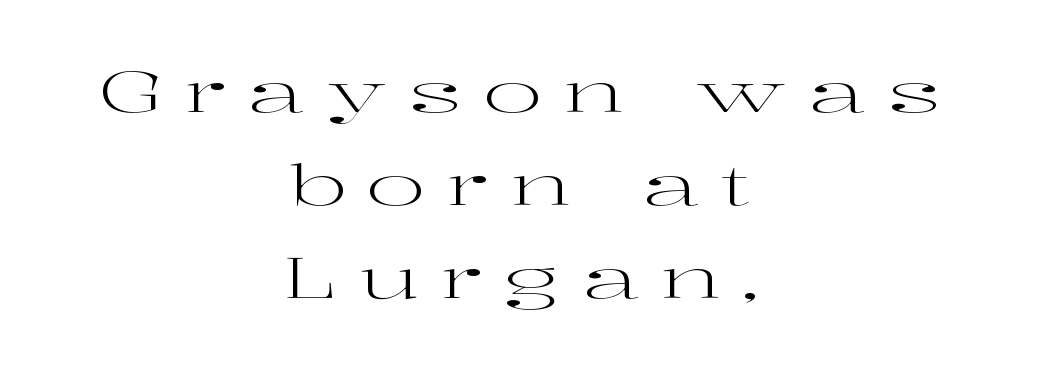
{"serif": "yes", "italic": "no", "bold": "no", "weight": "regular", "width": "wide", "stroke_contrast": "high", "x_height": "medium", "monospaced": "no", "underline": "no", "align": "center", "line_spacing": "normal", "line_spacing_ratio": 1.66, "letter_spacing": "wide", "letter_spacing_em": 0.38, "glyph_px": 56}
